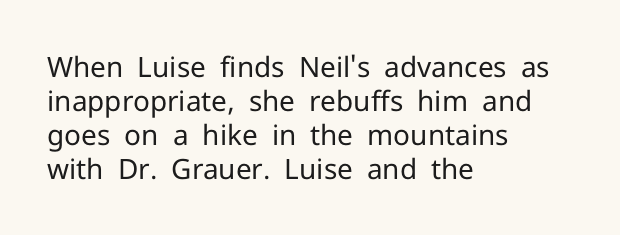
{"serif": "no", "italic": "no", "bold": "no", "weight": "regular", "width": "normal", "stroke_contrast": "low", "x_height": "medium", "monospaced": "no", "underline": "no", "align": "left", "line_spacing_ratio": 1.21, "letter_spacing": "normal", "letter_spacing_em": 0.0, "glyph_px": 28}
